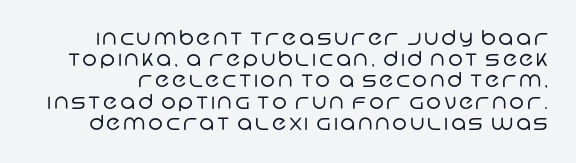
Q: Is the text bold? A: No.
Q: Is the text underlined? A: No.
Q: Is the spacing between lines tight, normal or loose? A: Tight.
